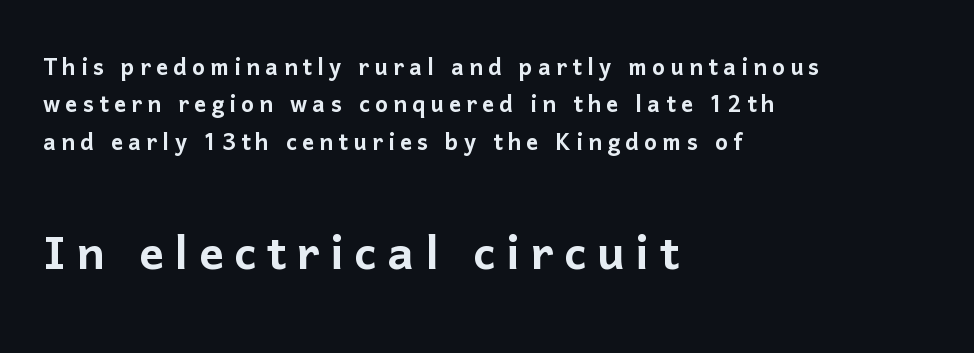
{"serif": "no", "italic": "no", "width": "normal", "stroke_contrast": "low", "x_height": "medium", "monospaced": "no", "underline": "no", "align": "left", "line_spacing": "normal", "line_spacing_ratio": 1.25, "larger_block": "second", "size_ratio": 2.03, "glyph_px": 61}
